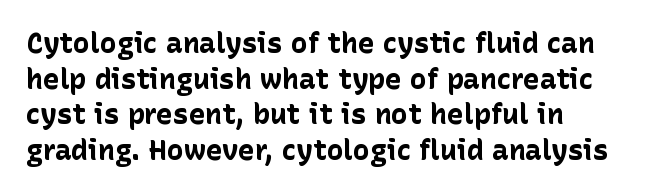
Leading: standard. Serif or sans? Sans — the stroke terminals are bare. Short note: letters normally spaced. Quick note: not italic, upright.
